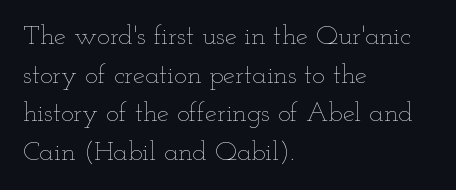
Q: Is the text bold? A: No.
Q: Is the text italic (slanted)? A: No, it is upright.
Q: Is the text underlined? A: No.
Q: How is the paragraph aligned? A: Left-aligned.
Q: Is the spacing between letters normal or unusually wide? A: Normal.
Q: Is the spacing between lines tight, normal or loose? A: Normal.
